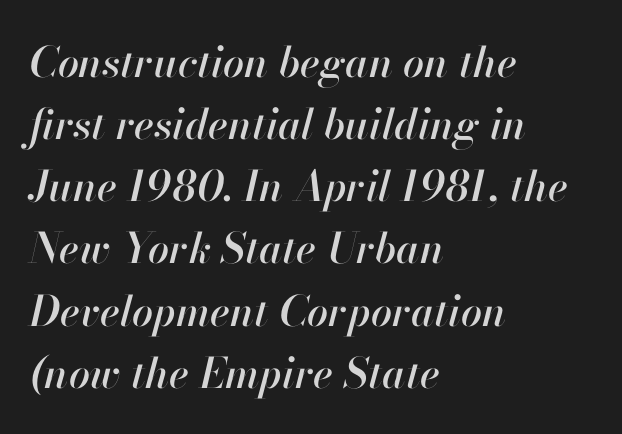
The image shows 42 px text type, italic (leaning right); set left-aligned, normal line spacing (1.48x), normal letter spacing, not underlined; high stroke contrast and a small x-height.
